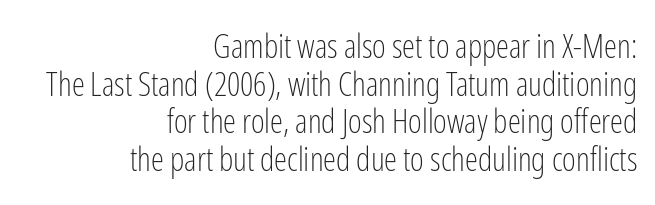
Honestly, there is no underline to notice here at all. Weight class: somewhere from thin through regular. Observe the absence of serifs on each vertical stroke in this sample. The horizontal fit of the characters is conventional and even. Does the copy run flush right? Yes — the right margin is perfectly even. Character widths vary here, with narrow letters taking less room than wide ones.
